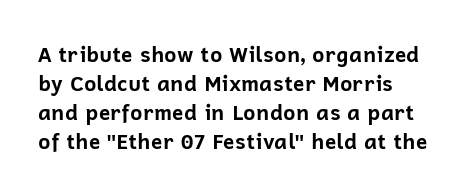
Q: Is the text bold? A: Yes.
Q: Is the text italic (slanted)? A: No, it is upright.
Q: Is the text underlined? A: No.
Q: How is the paragraph aligned? A: Left-aligned.
Q: Is the spacing between letters normal or unusually wide? A: Normal.
Q: Is the spacing between lines tight, normal or loose? A: Normal.
